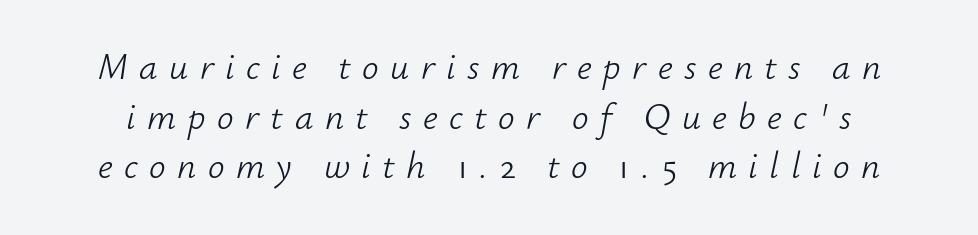
{"italic": "yes", "lean": "right", "slant_degrees": 12, "bold": "no", "weight": "light", "width": "normal", "stroke_contrast": "low", "x_height": "small", "monospaced": "no", "underline": "no", "line_spacing": "normal", "line_spacing_ratio": 1.34, "letter_spacing": "wide", "letter_spacing_em": 0.31, "glyph_px": 37}
